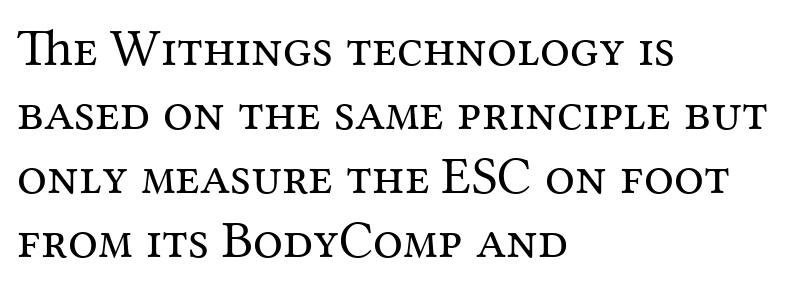
{"serif": "yes", "italic": "no", "bold": "no", "weight": "regular", "width": "normal", "stroke_contrast": "medium", "x_height": "medium", "monospaced": "no", "underline": "no", "align": "left", "line_spacing_ratio": 1.21, "letter_spacing": "normal", "letter_spacing_em": 0.0, "glyph_px": 53}
